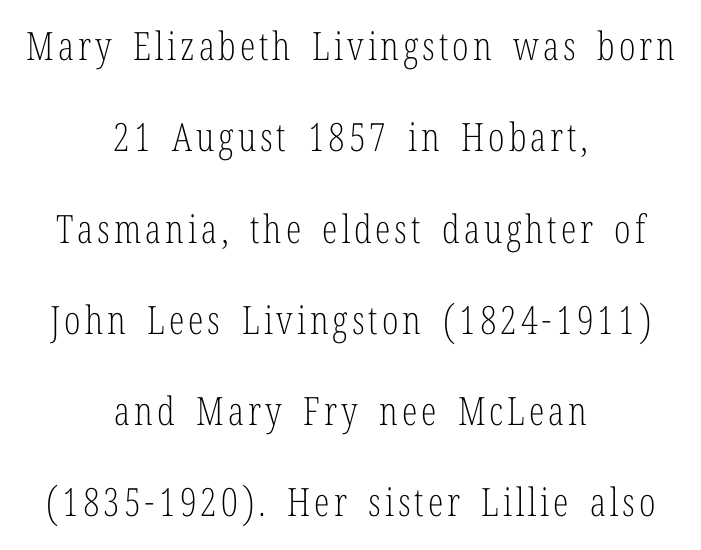
{"serif": "yes", "italic": "no", "bold": "no", "weight": "light", "width": "condensed", "stroke_contrast": "low", "x_height": "medium", "monospaced": "no", "underline": "no", "align": "center", "line_spacing": "loose", "line_spacing_ratio": 2.34, "glyph_px": 39}
